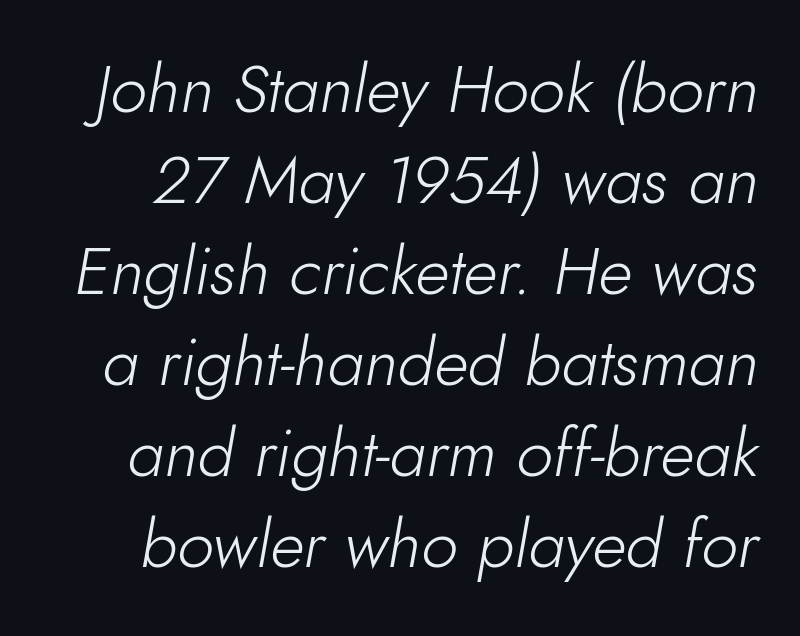
{"italic": "yes", "lean": "right", "slant_degrees": 10, "bold": "no", "weight": "light", "width": "normal", "stroke_contrast": "low", "x_height": "small", "monospaced": "no", "underline": "no", "line_spacing": "normal", "line_spacing_ratio": 1.38, "letter_spacing": "normal", "letter_spacing_em": 0.0, "glyph_px": 66}
